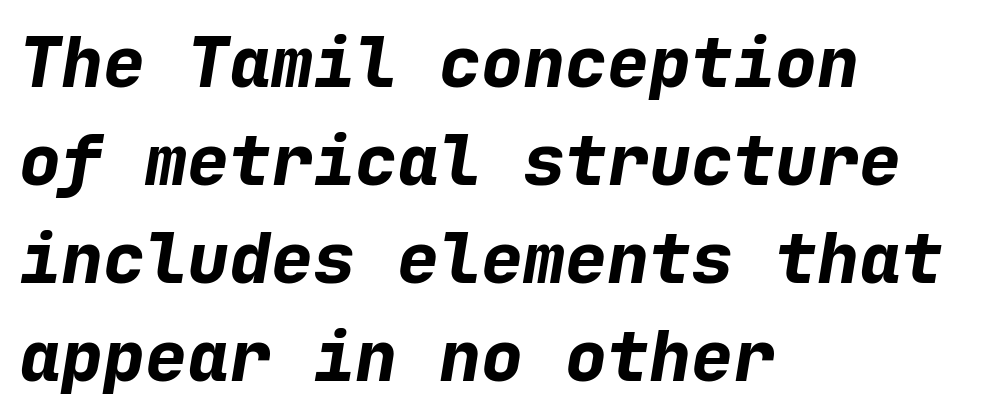
Q: Is the text bold? A: Yes.
Q: Is the text italic (slanted)? A: Yes, it leans right by about 9 degrees.
Q: Is the text underlined? A: No.
Q: How is the paragraph aligned? A: Left-aligned.
Q: Is the spacing between letters normal or unusually wide? A: Normal.
Q: Is the spacing between lines tight, normal or loose? A: Normal.
Q: Width (condensed, normal, or wide)? A: Normal.
Q: Stroke contrast? A: Low.
Q: x-height? A: Medium.
Q: Monospaced? A: Yes.
